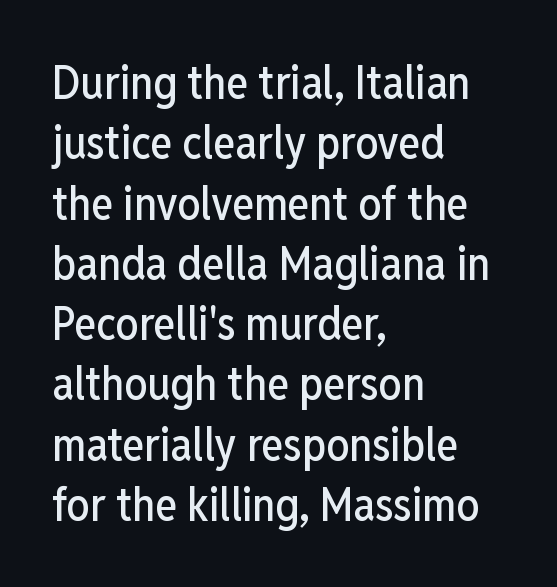
Q: Is the text italic (slanted)? A: No, it is upright.
Q: Is the typeface a serif or a sans-serif typeface? A: Sans-serif.
Q: Is the text underlined? A: No.
Q: How is the paragraph aligned? A: Left-aligned.
Q: Is the spacing between letters normal or unusually wide? A: Normal.
Q: Is the spacing between lines tight, normal or loose? A: Normal.
Q: Width (condensed, normal, or wide)? A: Condensed.
Q: Stroke contrast? A: Low.
Q: x-height? A: Medium.
Q: Monospaced? A: No.
